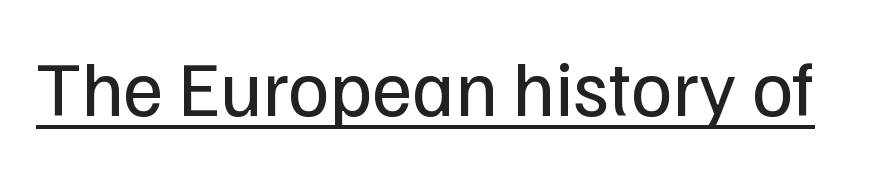
Q: Is the text bold? A: No.
Q: Is the text italic (slanted)? A: No, it is upright.
Q: Is the typeface a serif or a sans-serif typeface? A: Sans-serif.
Q: Is the text underlined? A: Yes.
Q: Is the spacing between letters normal or unusually wide? A: Normal.
Q: Width (condensed, normal, or wide)? A: Normal.
Q: Stroke contrast? A: Low.
Q: x-height? A: Medium.
Q: Monospaced? A: No.
